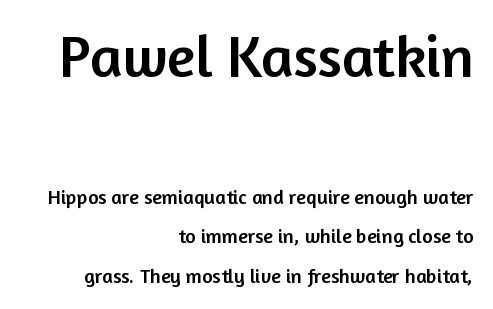
These lines are rendered in a variable-pitch font. You can tell it's not italic because the verticals are truly vertical. Size hierarchy here favors the leading block over the trailing one. Students, note that the glyphs here touch the page at normal intervals. Check where the strokes stop: nothing finishes them off — pure sans.
